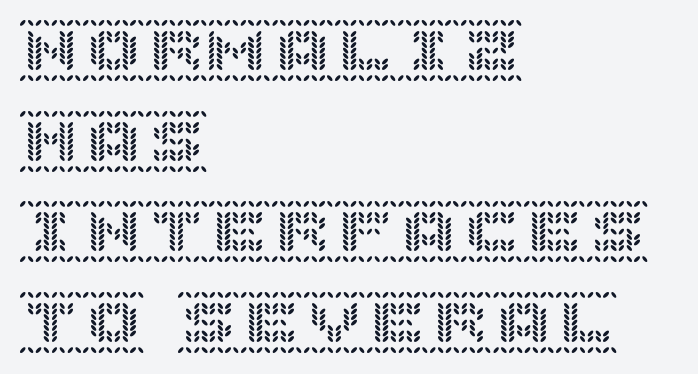
{"italic": "no", "width": "normal", "x_height": "large", "underline": "no", "align": "left", "line_spacing": "normal", "line_spacing_ratio": 1.44, "letter_spacing": "normal", "letter_spacing_em": 0.0, "glyph_px": 63}
